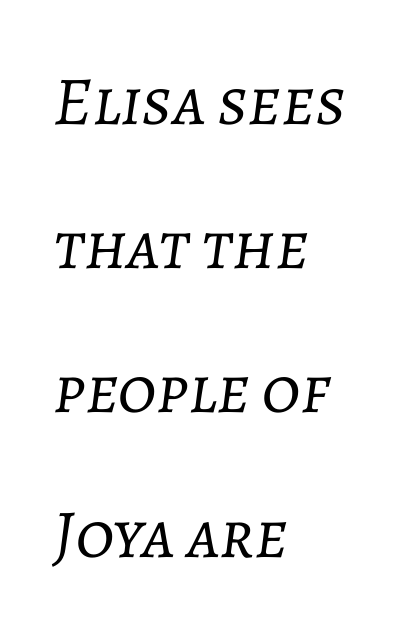
The image shows 69 px light type, italic (leaning right); set left-aligned, loose line spacing (2.09x), normal letter spacing, not underlined; low stroke contrast and a medium x-height.
